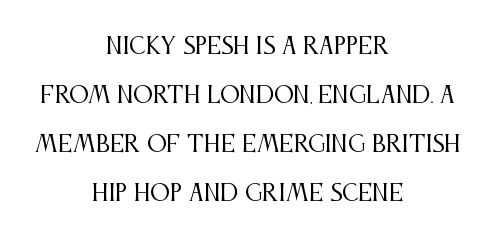
{"italic": "no", "bold": "no", "underline": "no", "align": "center", "line_spacing": "loose", "line_spacing_ratio": 2.22, "letter_spacing": "normal", "letter_spacing_em": 0.0, "glyph_px": 22}
